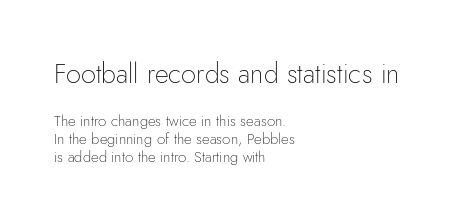
The image shows 27 px text type, upright; set left-aligned, line spacing 1.22x, normal letter spacing, not underlined; the first (top) block is 1.8x larger.
